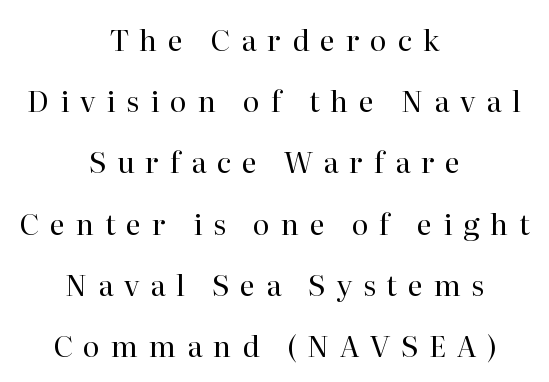
The image shows 29 px regular-weight serif type, upright; set centered, loose line spacing (2.11x), unusually wide letter spacing (+0.37 em), not underlined; high stroke contrast and a medium x-height.
